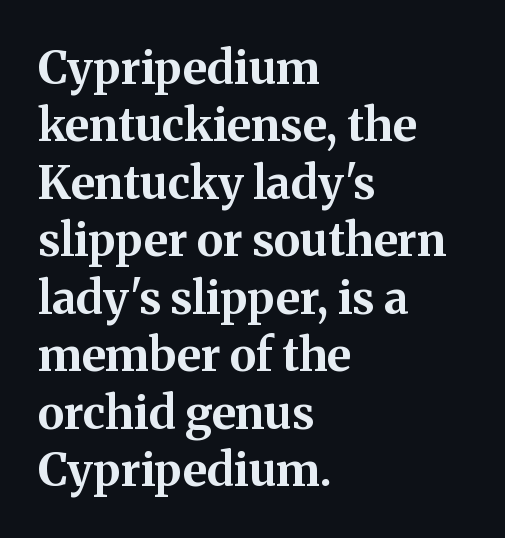
Q: Is the text bold? A: Yes.
Q: Is the text italic (slanted)? A: No, it is upright.
Q: Is the typeface a serif or a sans-serif typeface? A: Serif.
Q: Is the text underlined? A: No.
Q: How is the paragraph aligned? A: Left-aligned.
Q: Is the spacing between letters normal or unusually wide? A: Normal.
Q: Is the spacing between lines tight, normal or loose? A: Normal.
Q: Width (condensed, normal, or wide)? A: Normal.
Q: Stroke contrast? A: Medium.
Q: x-height? A: Medium.
Q: Monospaced? A: No.
